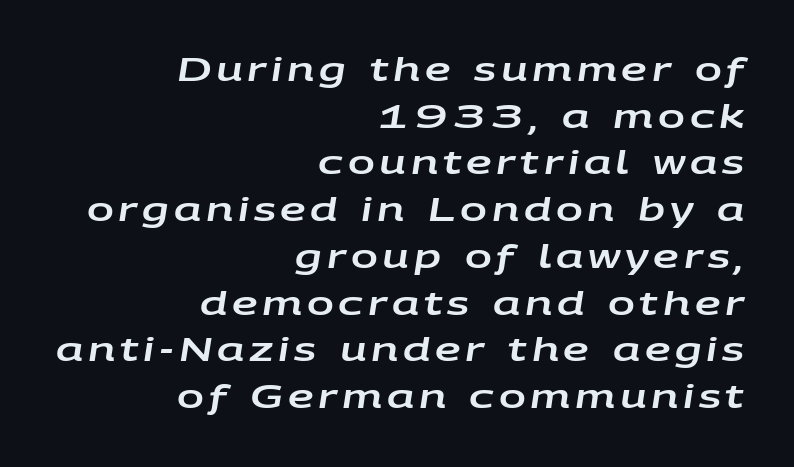
This sample keeps an unexceptional amount of space between lines. Has an underline been added? It has not. Layout note: lines flush right. Every character sits at an angle, as italics do.
